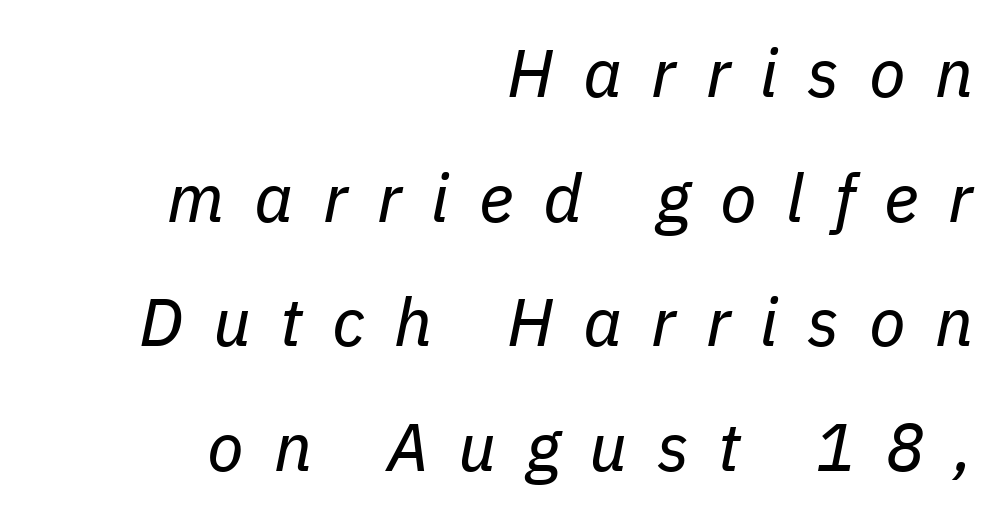
Q: Is the text bold? A: No.
Q: Is the text italic (slanted)? A: Yes, it leans right by about 11 degrees.
Q: Is the text underlined? A: No.
Q: How is the paragraph aligned? A: Right-aligned.
Q: Is the spacing between letters normal or unusually wide? A: Unusually wide.
Q: Width (condensed, normal, or wide)? A: Normal.
Q: Stroke contrast? A: Low.
Q: x-height? A: Medium.
Q: Monospaced? A: No.
